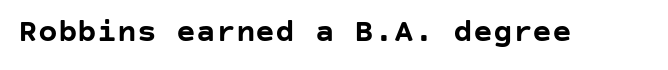
Q: Is the text bold? A: Yes.
Q: Is the text italic (slanted)? A: No, it is upright.
Q: Is the typeface a serif or a sans-serif typeface? A: Sans-serif.
Q: Is the text underlined? A: No.
Q: Is the spacing between letters normal or unusually wide? A: Normal.
Q: Width (condensed, normal, or wide)? A: Normal.
Q: Stroke contrast? A: Low.
Q: x-height? A: Large.
